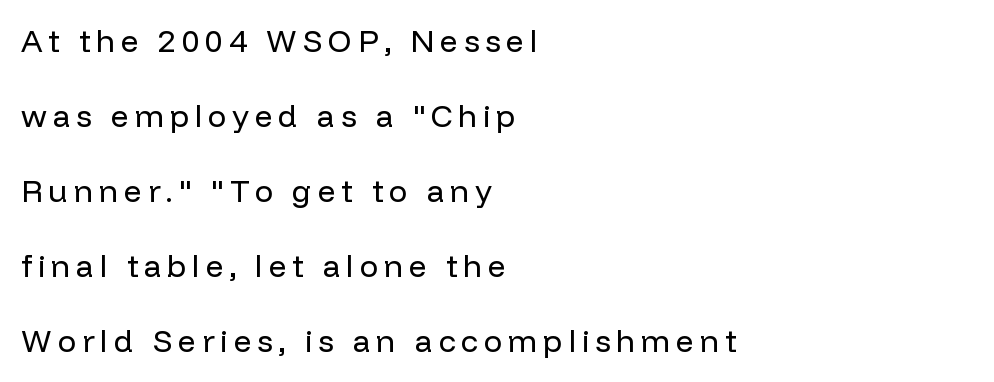
{"serif": "no", "italic": "no", "bold": "no", "weight": "regular", "width": "normal", "stroke_contrast": "low", "x_height": "medium", "monospaced": "no", "underline": "no", "align": "left", "line_spacing": "loose", "line_spacing_ratio": 2.42, "glyph_px": 31}
